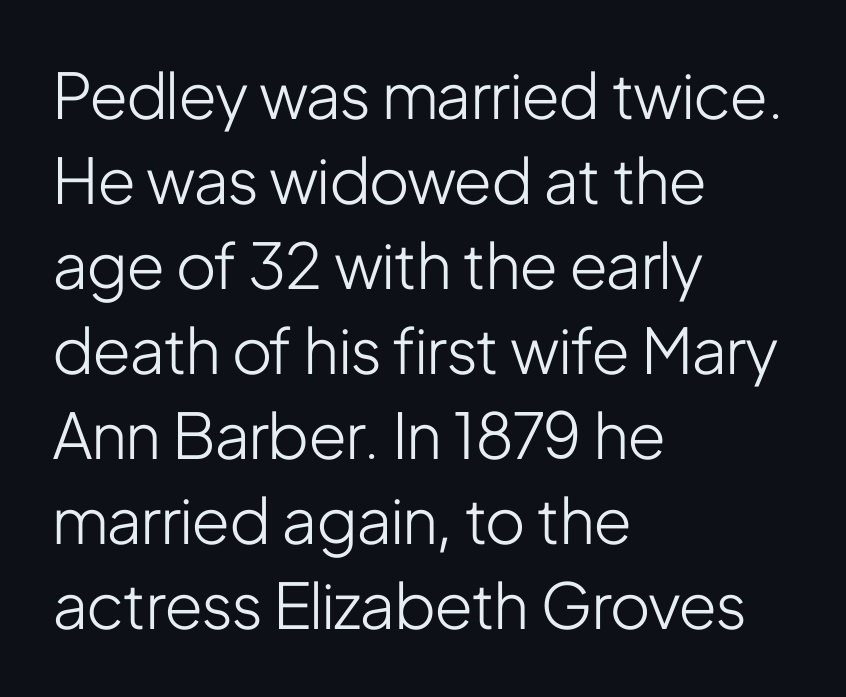
{"serif": "no", "italic": "no", "bold": "no", "weight": "light", "width": "condensed", "stroke_contrast": "low", "x_height": "medium", "monospaced": "no", "underline": "no", "align": "left", "line_spacing": "normal", "line_spacing_ratio": 1.35, "letter_spacing": "normal", "letter_spacing_em": 0.0, "glyph_px": 63}
